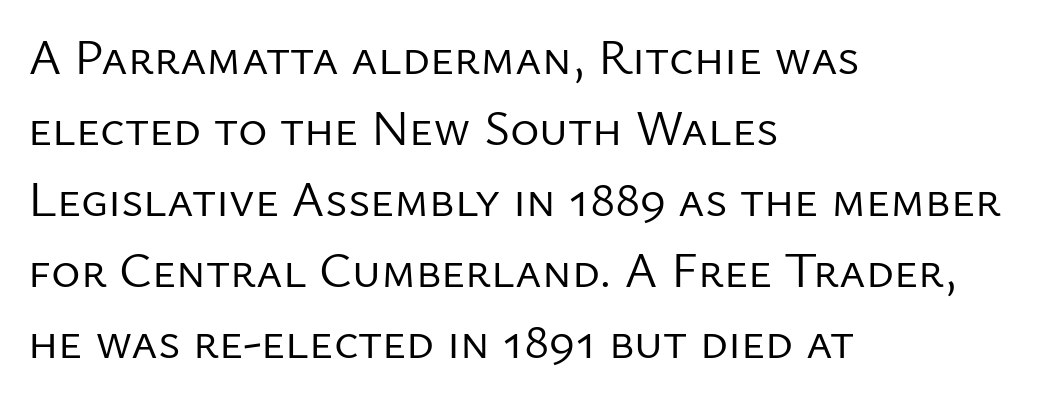
Bold? No — there's no thickening of the strokes. The font family rendered here belongs to the sans-serif group. The setting favours the left margin, as ordinary paragraphs usually do. This is roman type, the default non-slanted kind. Is there much room between lines? A standard amount, neither cramped nor airy. Short note: letters normally spaced.
